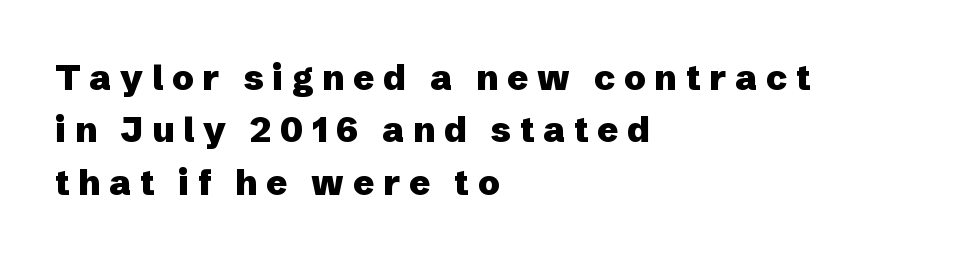
Q: Is the text bold? A: Yes.
Q: Is the text italic (slanted)? A: No, it is upright.
Q: Is the typeface a serif or a sans-serif typeface? A: Sans-serif.
Q: Is the text underlined? A: No.
Q: How is the paragraph aligned? A: Left-aligned.
Q: Is the spacing between letters normal or unusually wide? A: Unusually wide.
Q: Is the spacing between lines tight, normal or loose? A: Normal.
Q: Width (condensed, normal, or wide)? A: Normal.
Q: Stroke contrast? A: Low.
Q: x-height? A: Medium.
Q: Monospaced? A: No.
